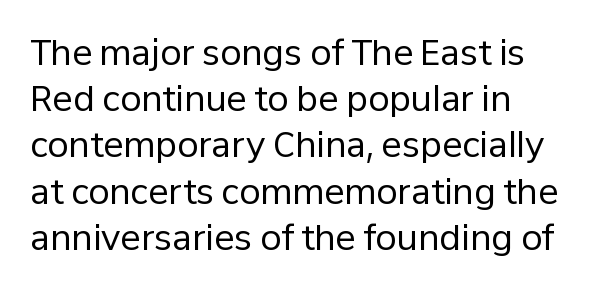
{"serif": "no", "italic": "no", "bold": "no", "weight": "regular", "width": "normal", "stroke_contrast": "low", "x_height": "medium", "monospaced": "no", "underline": "no", "line_spacing": "normal", "line_spacing_ratio": 1.36, "letter_spacing": "normal", "letter_spacing_em": 0.0, "glyph_px": 34}
